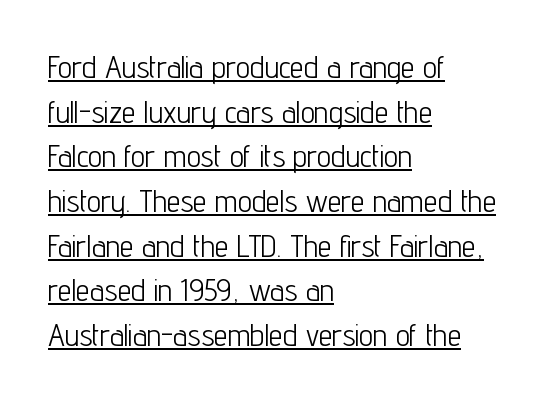
{"serif": "no", "italic": "no", "bold": "no", "weight": "light", "width": "condensed", "stroke_contrast": "low", "x_height": "medium", "monospaced": "no", "underline": "yes", "align": "left", "line_spacing": "normal", "line_spacing_ratio": 1.44, "letter_spacing": "normal", "letter_spacing_em": 0.0, "glyph_px": 31}
